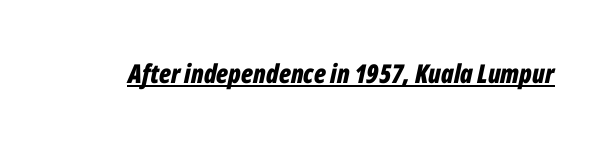
Q: Is the text bold? A: Yes.
Q: Is the text italic (slanted)? A: Yes, it leans right by about 12 degrees.
Q: Is the text underlined? A: Yes.
Q: Is the spacing between letters normal or unusually wide? A: Normal.
